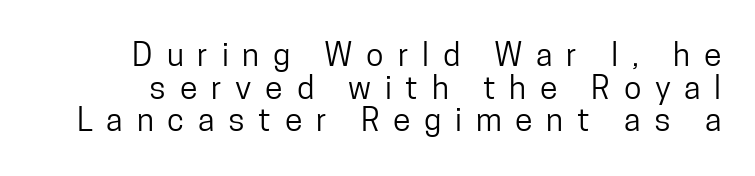
The zone under the glyphs is completely vacant. Each letter keeps its own natural width here, so spacing adapts to shape. Closely set lines give the paragraph a compact silhouette. Characters remain perfectly vertical along every line. Check where the strokes stop: nothing finishes them off — pure sans. Words appear elongated and porous because spacing is wide.
